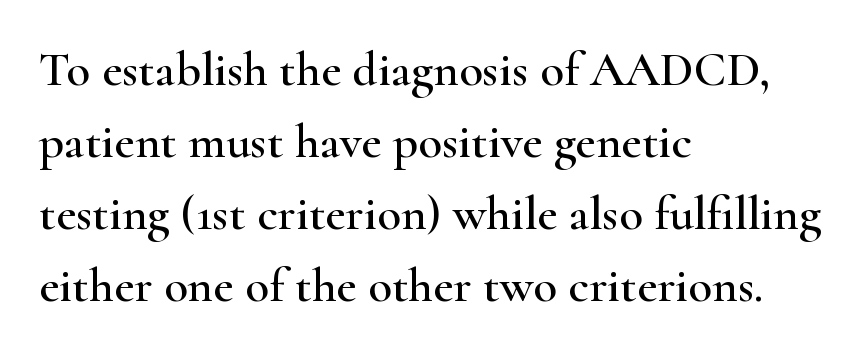
Q: Is the text italic (slanted)? A: No, it is upright.
Q: Is the typeface a serif or a sans-serif typeface? A: Serif.
Q: Is the text underlined? A: No.
Q: How is the paragraph aligned? A: Left-aligned.
Q: Is the spacing between letters normal or unusually wide? A: Normal.
Q: Is the spacing between lines tight, normal or loose? A: Normal.
Q: Width (condensed, normal, or wide)? A: Wide.
Q: Stroke contrast? A: High.
Q: x-height? A: Small.
Q: Monospaced? A: No.
